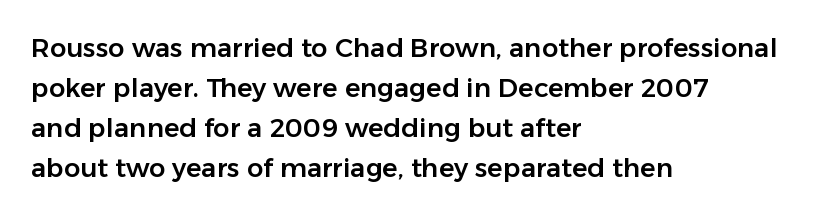
Descender tails drop into unmarked territory. Each word holds together tightly as a unit, with standard inter-letter gaps. Style check: upright. A student would call this left alignment; a typographer would say flush left, rag right. If you measured baseline to baseline, you'd find a middling distance.
